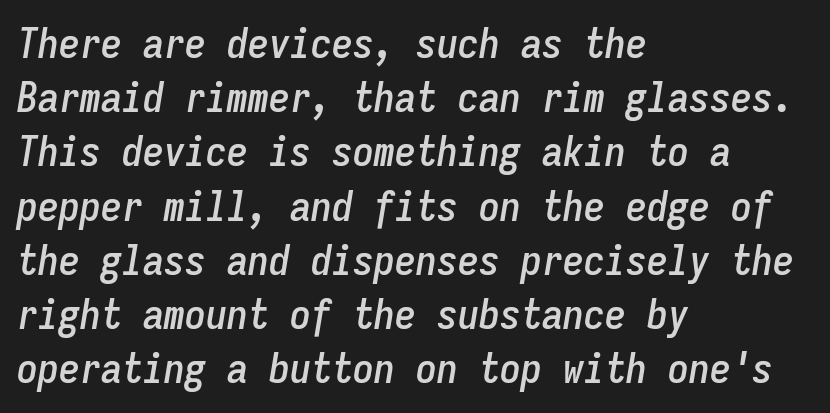
{"italic": "yes", "lean": "right", "slant_degrees": 9, "width": "condensed", "stroke_contrast": "low", "x_height": "medium", "monospaced": "yes", "underline": "no", "align": "left", "line_spacing": "normal", "line_spacing_ratio": 1.29, "letter_spacing": "normal", "letter_spacing_em": 0.0, "glyph_px": 42}
